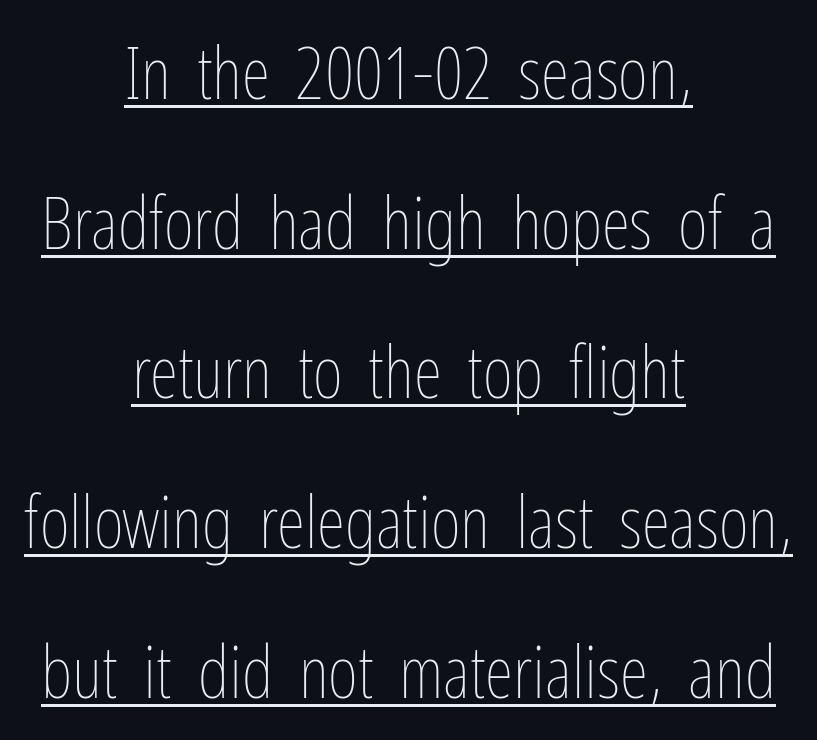
{"italic": "no", "bold": "no", "weight": "thin", "width": "condensed", "stroke_contrast": "low", "x_height": "medium", "monospaced": "no", "underline": "yes", "align": "center", "line_spacing": "loose", "line_spacing_ratio": 2.05, "letter_spacing": "normal", "letter_spacing_em": 0.0, "glyph_px": 73}
